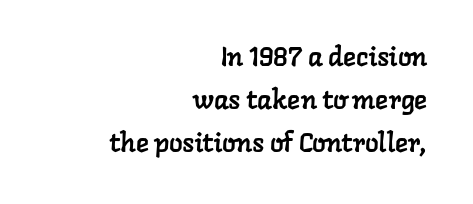
The image shows 27 px text type; set right-aligned, normal line spacing (1.59x), normal letter spacing, not underlined.
